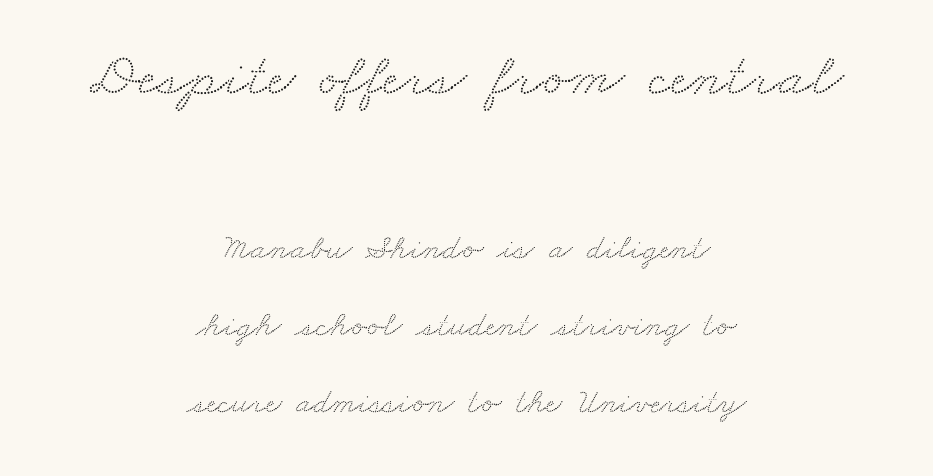
Of the two passages, the one on top uses the larger point size. Beneath every word, the page is bare. The type family on display is of the serif kind. A centered setting, common on invitations and titles, is used for this passage.
